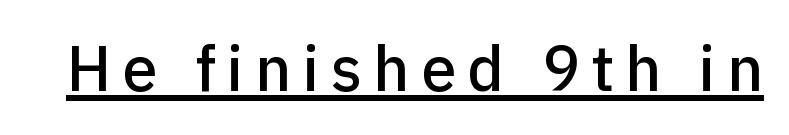
Q: Is the text italic (slanted)? A: No, it is upright.
Q: Is the typeface a serif or a sans-serif typeface? A: Sans-serif.
Q: Is the text underlined? A: Yes.
Q: Width (condensed, normal, or wide)? A: Normal.
Q: Stroke contrast? A: Low.
Q: x-height? A: Medium.
Q: Monospaced? A: No.
